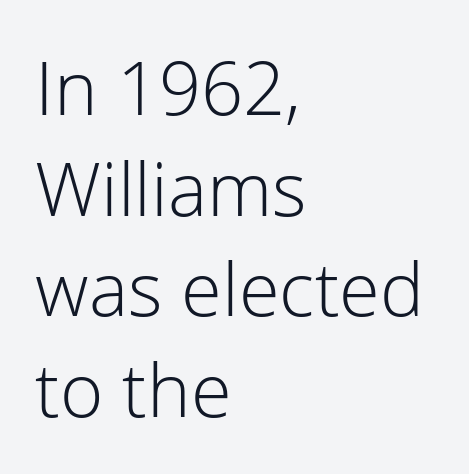
The image shows 74 px light sans-serif type, upright; set left-aligned, normal line spacing (1.36x), normal letter spacing, not underlined; low stroke contrast and a medium x-height.
